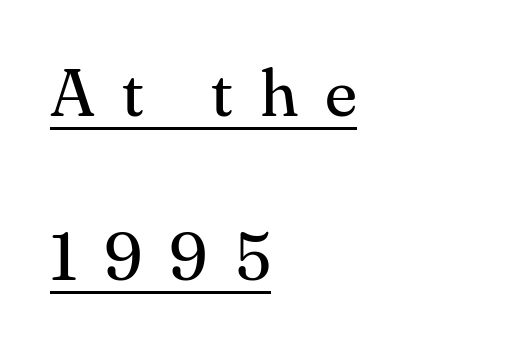
The image shows 67 px regular-weight serif type, upright; set left-aligned, loose line spacing (2.45x), unusually wide letter spacing (+0.4 em), underlined; medium stroke contrast and a small x-height.
